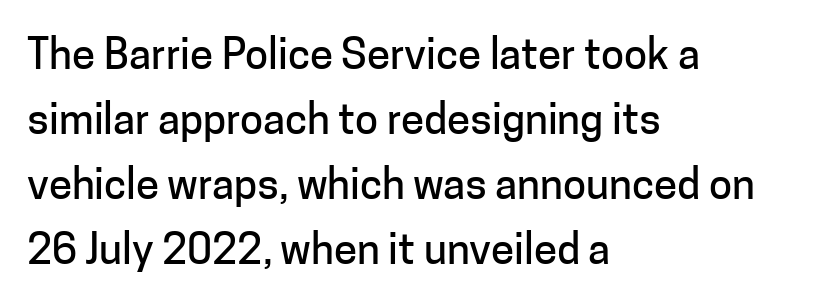
What stands out about the letter spacing? Nothing — it is the standard amount. Compared with typical paragraphs, the rows here are spaced about the same. A roman cut, with each character standing at attention. Look at the bottom of the vertical strokes: they stop flat, with no serifs.
